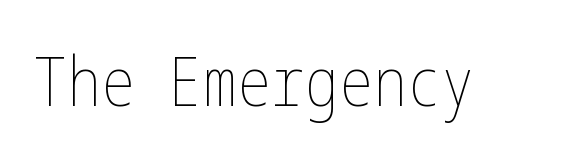
{"italic": "no", "bold": "no", "weight": "thin", "width": "condensed", "stroke_contrast": "low", "x_height": "medium", "underline": "no", "letter_spacing": "normal", "letter_spacing_em": 0.0, "glyph_px": 68}
